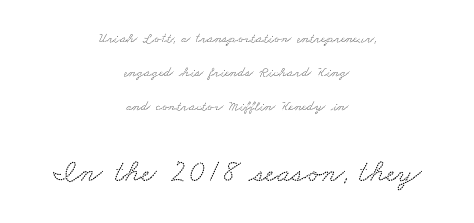
Q: Is the text underlined? A: No.
Q: How is the paragraph aligned? A: Centered.
Q: Is the spacing between letters normal or unusually wide? A: Normal.
Q: Is the spacing between lines tight, normal or loose? A: Loose.
Q: Which block of text is set in a larger size, the first (top) or the second (bottom)? A: The second (bottom) one.
Q: Width (condensed, normal, or wide)? A: Wide.
Q: Stroke contrast? A: Low.
Q: x-height? A: Small.
Q: Monospaced? A: No.
